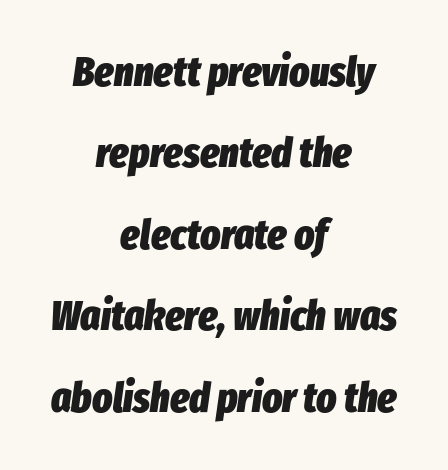
Short note: letters normally spaced. The strokes are fattened all the way to bold. Leading is clearly above the norm, producing a sparse column. Visually the block forms a symmetrical silhouette, jagged on both flanks.
